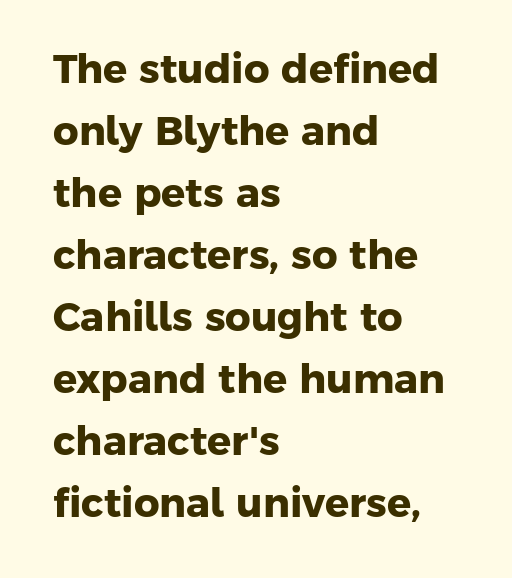
Leading matches the norm, producing a regular column. Letterform terminals end flat and unadorned throughout the passage. Each letter keeps its own natural width here, so spacing adapts to shape. Leftover space on each line is placed entirely after the last word. These lines keep a tight, regular rhythm from letter to letter. Nobody drew a line under any word here.
